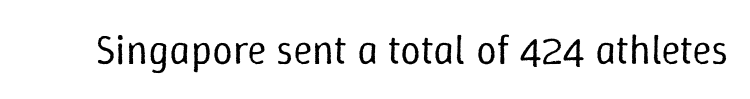
{"italic": "no", "bold": "no", "weight": "regular", "width": "normal", "stroke_contrast": "low", "x_height": "medium", "monospaced": "no", "underline": "no", "letter_spacing": "normal", "letter_spacing_em": 0.0, "glyph_px": 41}
